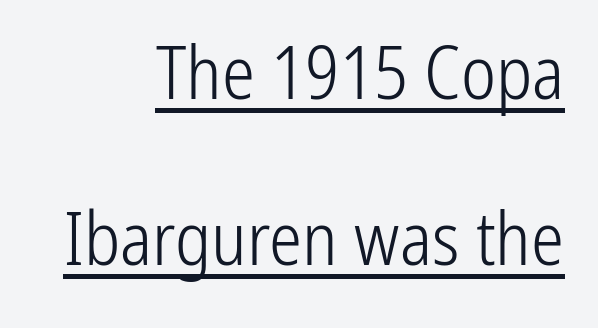
The image shows 74 px light, condensed sans-serif type, upright; set right-aligned, loose line spacing (2.25x), normal letter spacing, underlined; low stroke contrast and a medium x-height.
